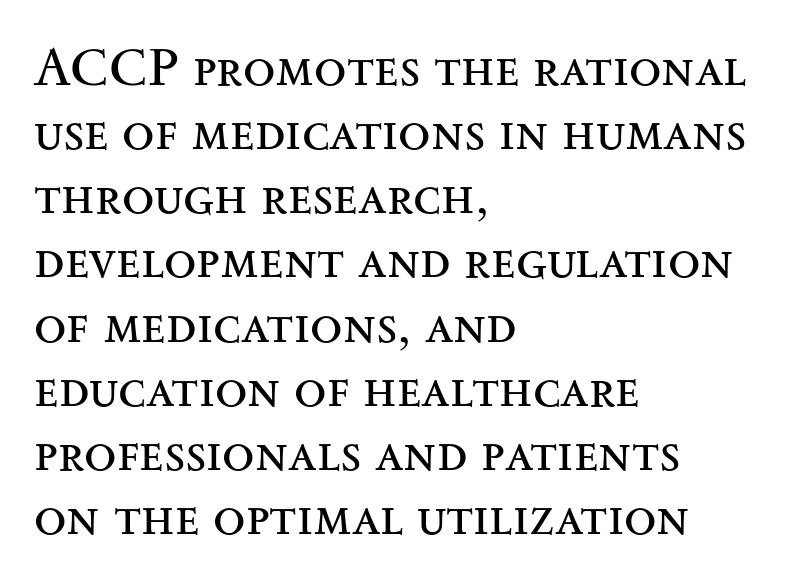
The image shows 53 px regular-weight, wide serif type, upright; set left-aligned, line spacing 1.21x, normal letter spacing, not underlined; medium stroke contrast and a small x-height.
